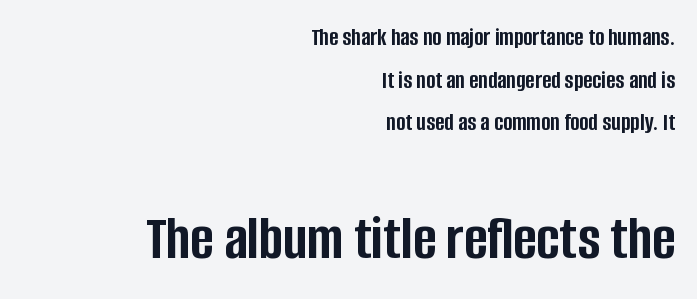
{"serif": "no", "italic": "no", "bold": "yes", "weight": "semibold", "width": "condensed", "stroke_contrast": "low", "x_height": "large", "monospaced": "no", "underline": "no", "align": "right", "line_spacing_ratio": 1.71, "letter_spacing": "normal", "letter_spacing_em": 0.0, "larger_block": "second", "size_ratio": 2.52, "glyph_px": 63}
